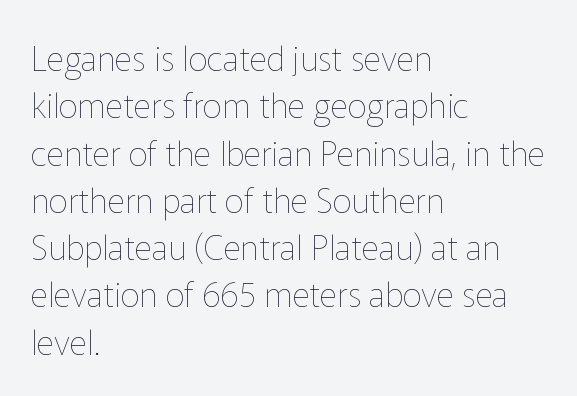
{"italic": "no", "bold": "no", "weight": "thin", "width": "normal", "stroke_contrast": "low", "x_height": "medium", "monospaced": "no", "underline": "no", "align": "left", "line_spacing": "normal", "line_spacing_ratio": 1.39, "letter_spacing": "normal", "letter_spacing_em": 0.0, "glyph_px": 34}
